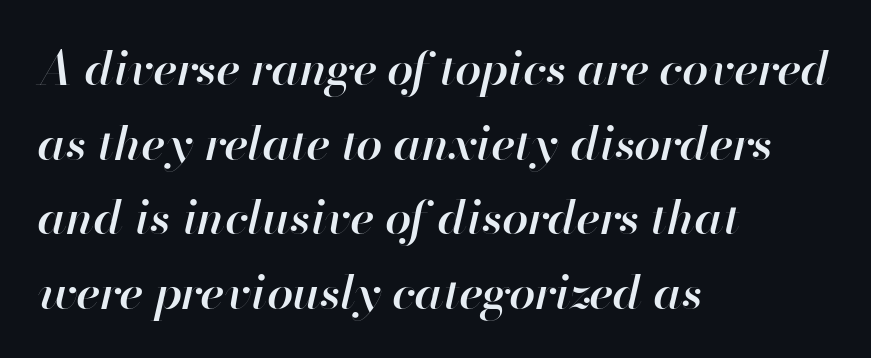
In terms of posture, this sample is oblique. Compared with typical paragraphs, the rows here are spaced about the same. The horizontal fit of the characters is conventional and even. Each letter keeps its own natural width here, so spacing adapts to shape. A semibold gives these letters moderate extra thickness, short of bold. Alignment: flush left.
